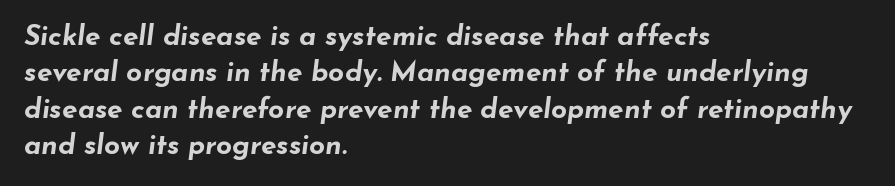
Vertically, the passage feels balanced, rows spaced as you'd expect. Is the type slanted? Yes — the strokes lean at a clear angle. The face used here is proportionally spaced, like ordinary book or web type. Between one letter and the next there's only the usual sliver of space. Anything drawn beneath the words? Only blank space.
